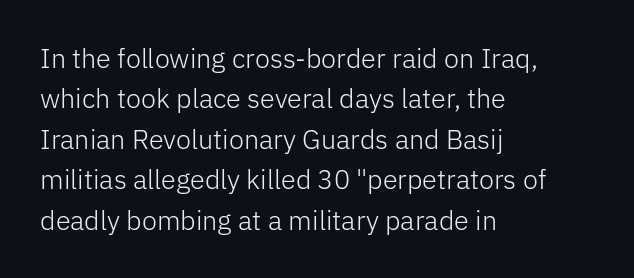
The image shows 27 px text type, upright; set left-aligned, normal line spacing (1.5x), normal letter spacing, not underlined.
